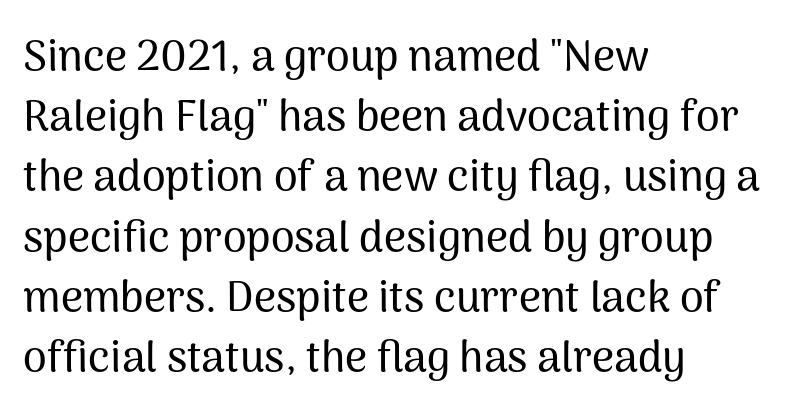
Q: Is the text italic (slanted)? A: No, it is upright.
Q: Is the typeface a serif or a sans-serif typeface? A: Sans-serif.
Q: Is the text underlined? A: No.
Q: How is the paragraph aligned? A: Left-aligned.
Q: Is the spacing between letters normal or unusually wide? A: Normal.
Q: Is the spacing between lines tight, normal or loose? A: Normal.
Q: Width (condensed, normal, or wide)? A: Normal.
Q: Stroke contrast? A: Medium.
Q: x-height? A: Medium.
Q: Monospaced? A: No.
